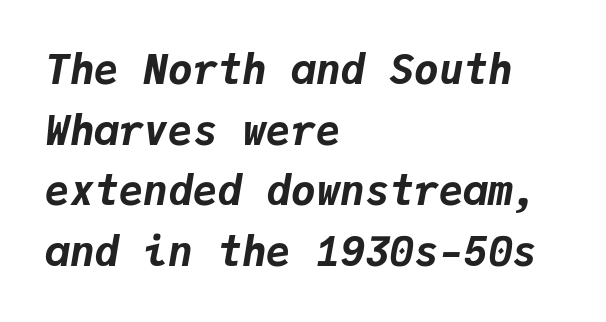
The image shows 41 px bold type, italic (leaning right), monospaced; set left-aligned, normal line spacing (1.48x), normal letter spacing, not underlined; low stroke contrast and a medium x-height.
